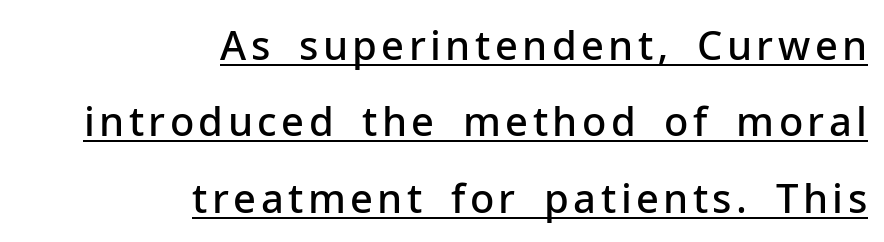
On the weight axis this lands at semibold, roughly 600. Casual observation: everything's shoved over to the right. This block would shrink considerably if given ordinary leading; it's expanded now. The rendering shows plain stroke endings on the letterforms — a sans-serif design. Is there an underline? Yes — a line sits under the letters.
